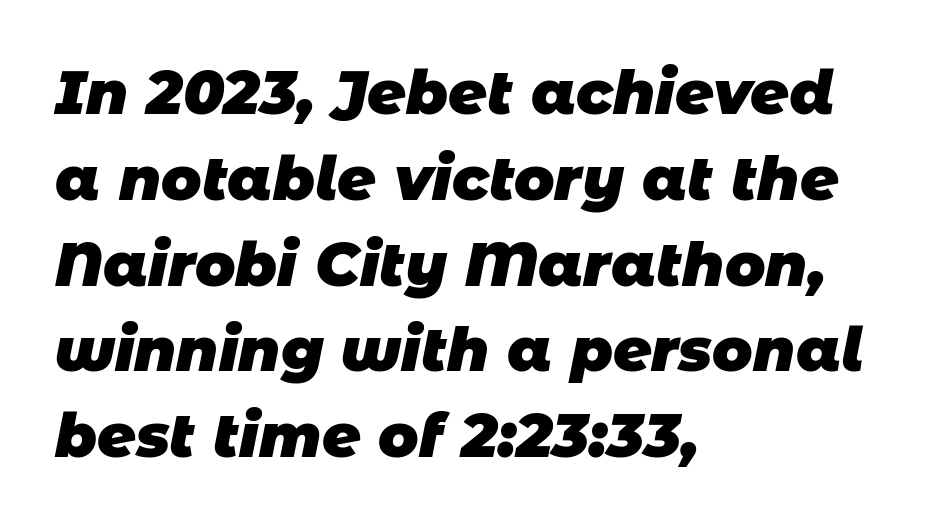
{"serif": "no", "bold": "yes", "weight": "heavy", "width": "normal", "stroke_contrast": "low", "x_height": "large", "monospaced": "no", "underline": "no", "align": "left", "line_spacing": "normal", "line_spacing_ratio": 1.43, "letter_spacing": "normal", "letter_spacing_em": 0.0, "glyph_px": 60}
